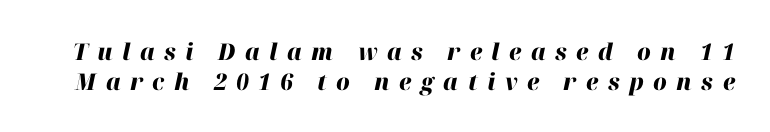
Q: Is the text bold? A: Yes.
Q: Is the text italic (slanted)? A: Yes, it leans right by about 12 degrees.
Q: Is the text underlined? A: No.
Q: Is the spacing between letters normal or unusually wide? A: Unusually wide.
Q: Is the spacing between lines tight, normal or loose? A: Normal.
